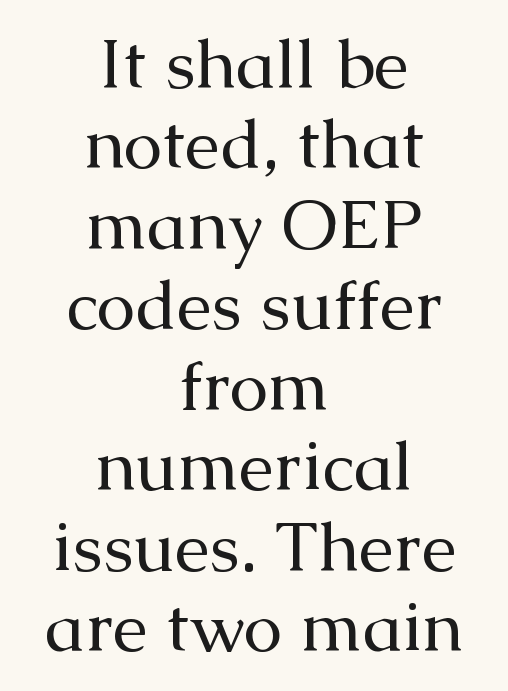
The image shows 70 px regular-weight serif type, upright; set centered, tight line spacing (1.15x), normal letter spacing, not underlined; medium stroke contrast and a medium x-height.
